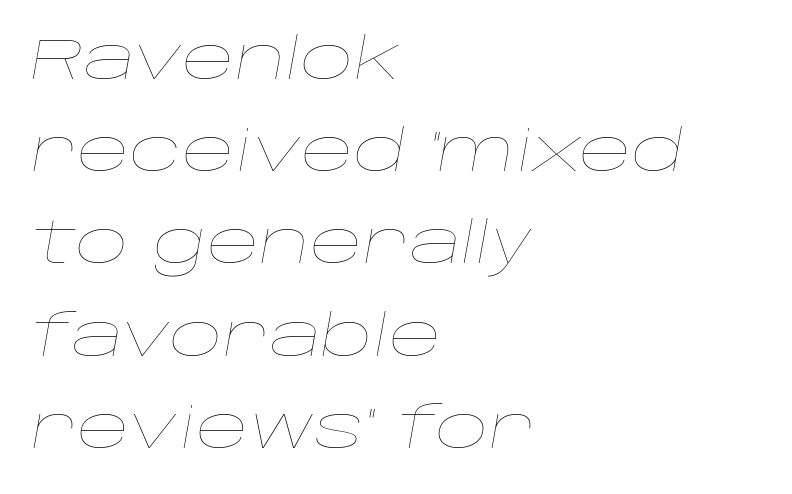
The image shows 58 px thin, wide type, italic (leaning right); set left-aligned, normal line spacing (1.59x), normal letter spacing, not underlined; low stroke contrast and a large x-height.
